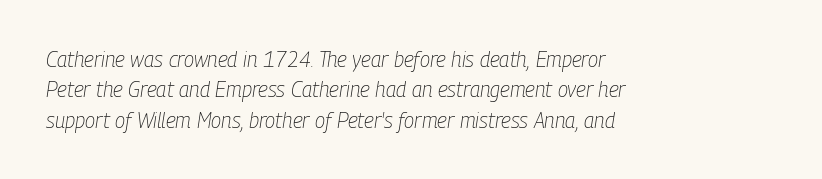
The image shows 21 px text type, italic (leaning right); set left-aligned, normal line spacing (1.45x), normal letter spacing, not underlined.
